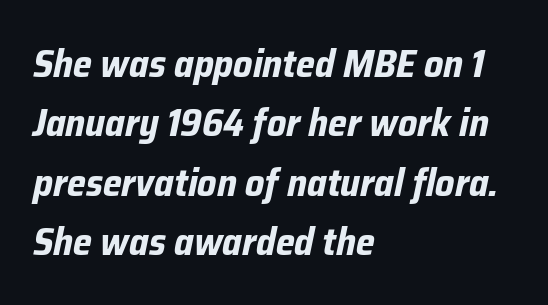
{"italic": "yes", "lean": "right", "slant_degrees": 12, "bold": "yes", "weight": "bold", "width": "normal", "stroke_contrast": "low", "x_height": "medium", "monospaced": "no", "underline": "no", "align": "left", "line_spacing": "normal", "line_spacing_ratio": 1.56, "letter_spacing": "normal", "letter_spacing_em": 0.0, "glyph_px": 38}
